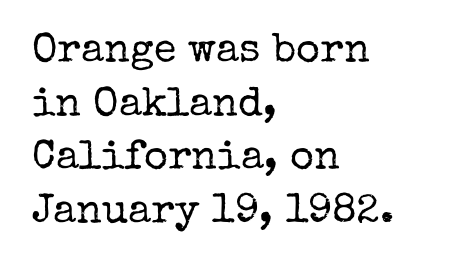
Q: Is the text bold? A: No.
Q: Is the text italic (slanted)? A: No, it is upright.
Q: Is the typeface a serif or a sans-serif typeface? A: Serif.
Q: Is the text underlined? A: No.
Q: How is the paragraph aligned? A: Left-aligned.
Q: Is the spacing between letters normal or unusually wide? A: Normal.
Q: Is the spacing between lines tight, normal or loose? A: Normal.
Q: Width (condensed, normal, or wide)? A: Normal.
Q: Stroke contrast? A: Low.
Q: x-height? A: Medium.
Q: Monospaced? A: No.
